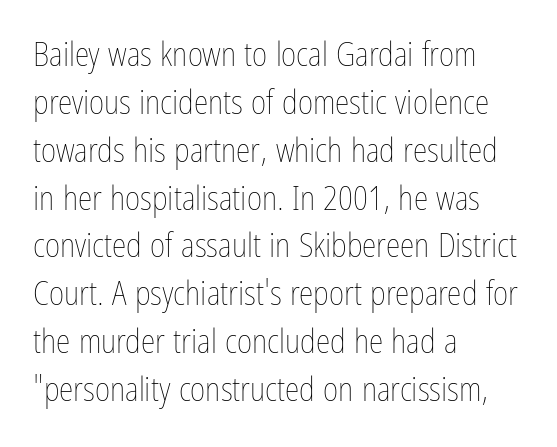
The letters stand upright; this is a roman face. These glyphs show unthickened strokes, regular width or finer. The passage is arranged the way most books set body copy — flush left. Nobody drew a line under any word here. Does extra space separate the letters? No, they use regular spacing. These lines sit exactly where default settings would place them.
